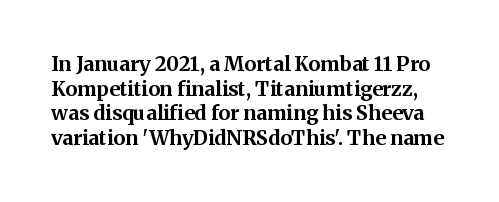
{"italic": "no", "bold": "yes", "underline": "no", "line_spacing_ratio": 1.23, "letter_spacing": "normal", "letter_spacing_em": 0.0, "glyph_px": 20}
